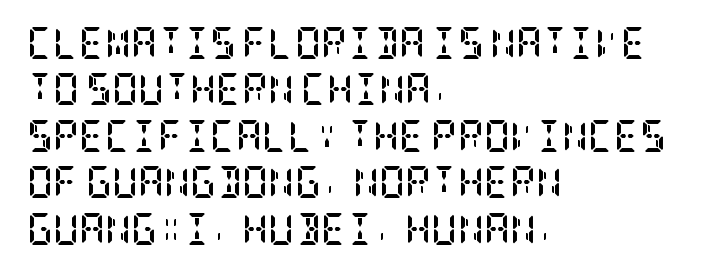
{"serif": "yes", "italic": "no", "bold": "yes", "weight": "semibold", "width": "condensed", "stroke_contrast": "low", "x_height": "large", "underline": "no", "align": "left", "line_spacing": "normal", "line_spacing_ratio": 1.45, "letter_spacing": "normal", "letter_spacing_em": 0.0, "glyph_px": 32}
